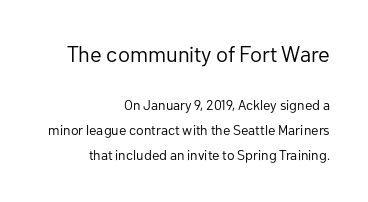
{"italic": "no", "bold": "no", "underline": "no", "align": "right", "line_spacing_ratio": 1.78, "letter_spacing": "normal", "letter_spacing_em": 0.0, "larger_block": "first", "size_ratio": 1.57, "glyph_px": 22}
